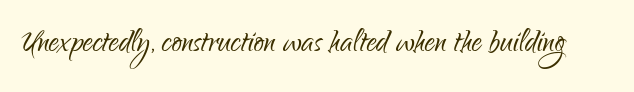
The image shows 40 px light, condensed sans-serif type; set normal letter spacing, not underlined; low stroke contrast and a small x-height.
